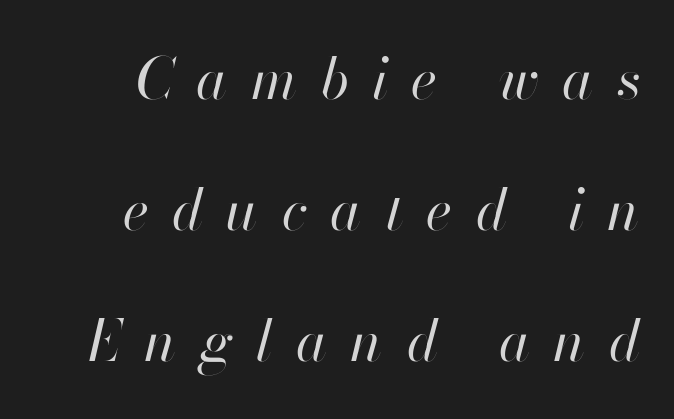
The rendering inserts visible extra space after every character. The passage shown is typed in a proportional face where columns would drift. Is the type slanted? Yes — the strokes lean at a clear angle. The strip under each line holds only bare page. Stems and bowls with no extra thickness — not bold. Each new line begins a long way beneath the previous one.
